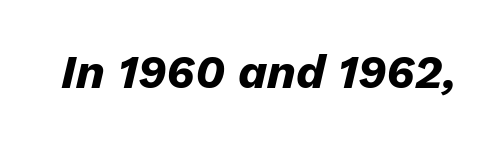
The rendering applies a slant to the glyphs. Note the varied advance widths — an 'i' is clearly narrower than an 'm'. Short note: letters normally spaced. Chunky letters — that's bold for sure. The space directly below the letters is spotless.
